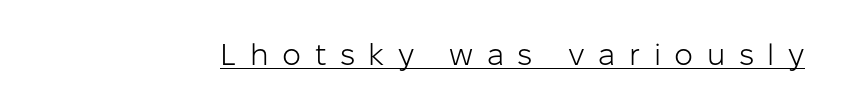
The image shows 30 px light sans-serif type, upright; set unusually wide letter spacing (+0.45 em), underlined; low stroke contrast and a medium x-height.
